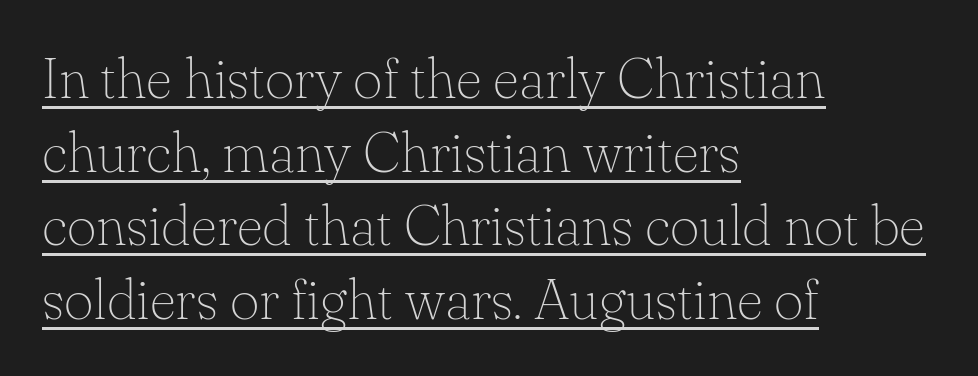
Line starts are locked; line ends wander. The type is set solid horizontally, with unmodified tracking. The characters are drawn with everyday or finer stroke widths. Compared with undecorated copy, this sample adds a rule below the words. Each new line begins a customary step beneath the previous one. A roman cut, with each character standing at attention.
